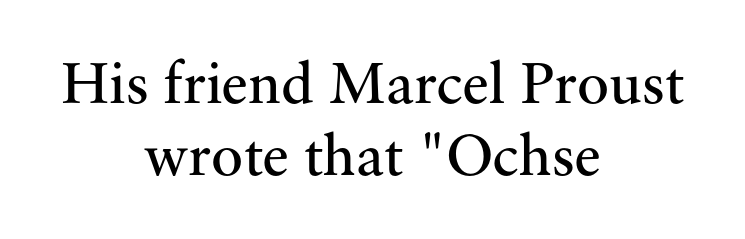
The image shows 60 px regular-weight serif type, upright; set centered, line spacing 1.2x, normal letter spacing, not underlined; medium stroke contrast and a small x-height.
